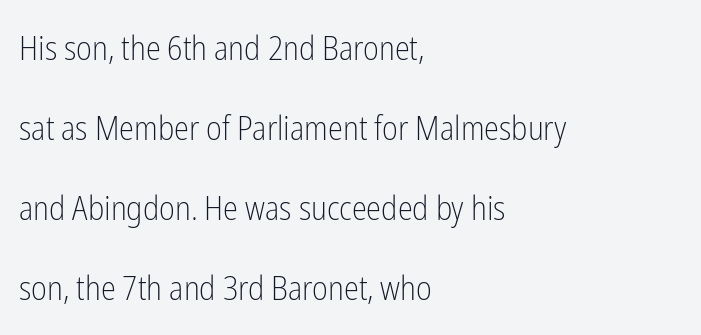
Glyph-to-glyph distance matches everyday printed text. A typesetter would call this leading open, well beyond the default. Typeset ragged right — the left edge is the straight one. The foot of each line stays bare and open.
